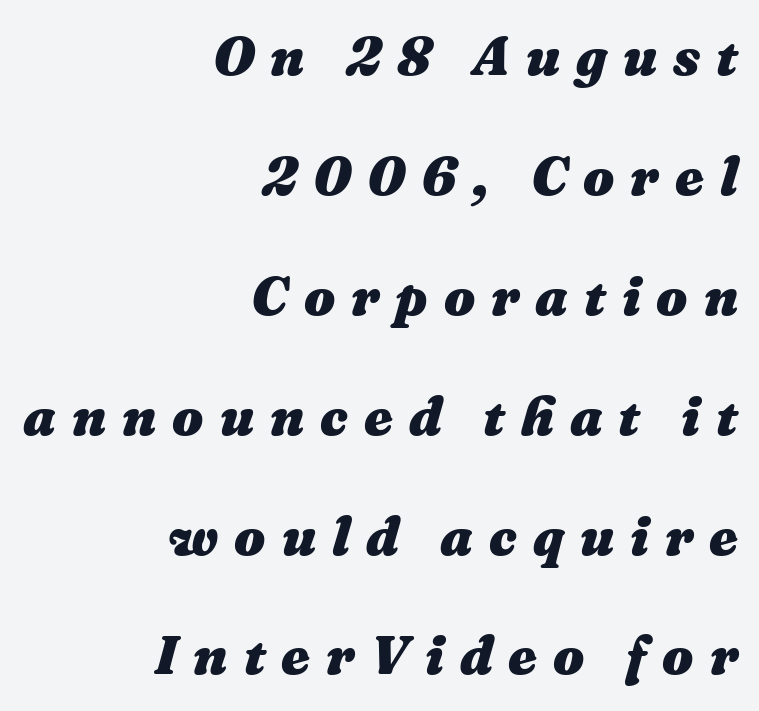
{"italic": "yes", "lean": "right", "slant_degrees": 16, "bold": "yes", "weight": "heavy", "width": "normal", "stroke_contrast": "medium", "x_height": "medium", "monospaced": "no", "underline": "no", "align": "right", "line_spacing": "loose", "line_spacing_ratio": 2.18, "letter_spacing": "wide", "letter_spacing_em": 0.29, "glyph_px": 55}
